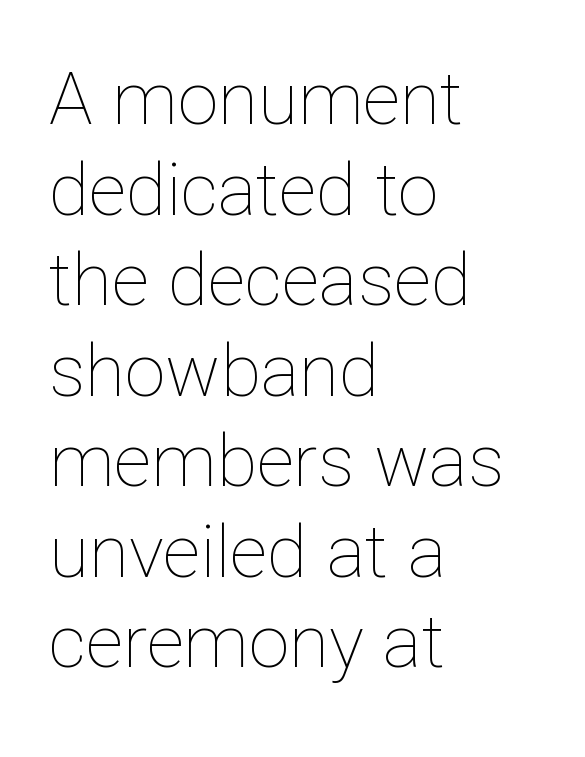
Typeset ragged right — the left edge is the straight one. Compared with a typical body face, this is equally light or lighter still. The area under the type is left untouched. Looks like regular typesetting: each glyph gets only the width it needs. The letters sit at their default tracking, neither squeezed nor spread. The font's upright variant was chosen for this text.
